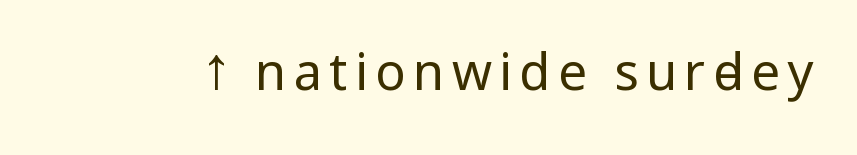
The image shows 51 px regular-weight, condensed sans-serif type, upright; set not underlined; low stroke contrast.
